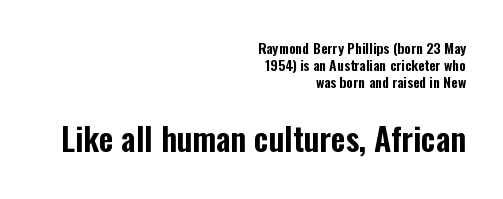
Letters rest on an invisible, unmarked baseline. Glyph-to-glyph distance matches everyday printed text. Varying glyph widths throughout — classic text-font behaviour. Line ends are locked; line starts wander. In terms of letterform style, serifs are entirely absent.
